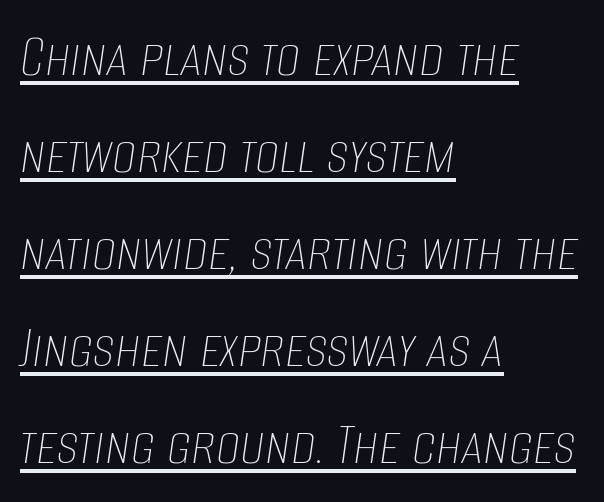
Q: Is the text bold? A: No.
Q: Is the text italic (slanted)? A: Yes, it leans right by about 8 degrees.
Q: Is the text underlined? A: Yes.
Q: How is the paragraph aligned? A: Left-aligned.
Q: Is the spacing between letters normal or unusually wide? A: Normal.
Q: Is the spacing between lines tight, normal or loose? A: Normal.
Q: Width (condensed, normal, or wide)? A: Condensed.
Q: Stroke contrast? A: Low.
Q: x-height? A: Large.
Q: Monospaced? A: No.
